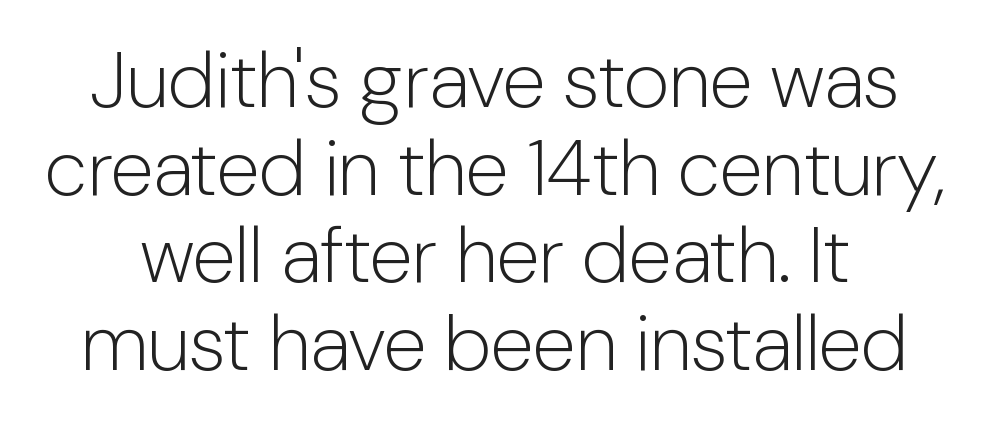
{"serif": "no", "italic": "no", "bold": "no", "weight": "light", "width": "normal", "stroke_contrast": "low", "x_height": "medium", "monospaced": "no", "underline": "no", "line_spacing": "tight", "line_spacing_ratio": 1.11, "letter_spacing": "normal", "letter_spacing_em": 0.0, "glyph_px": 79}
